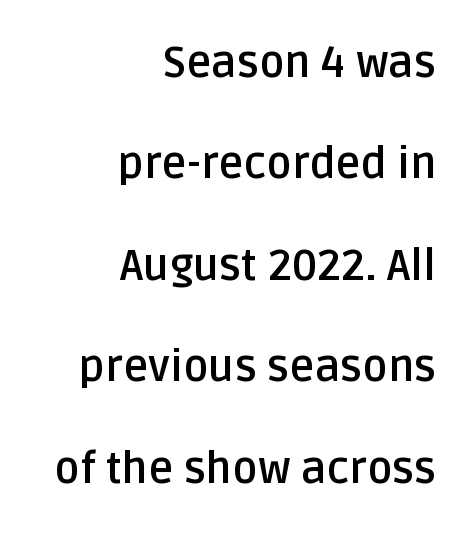
The typesetting leans heavy: a genuine bold. Lines of text with bare space underneath. When letters stand straight like this, we call the style roman or upright. The type is set solid horizontally, with unmodified tracking. Looks like regular typesetting: each glyph gets only the width it needs.
